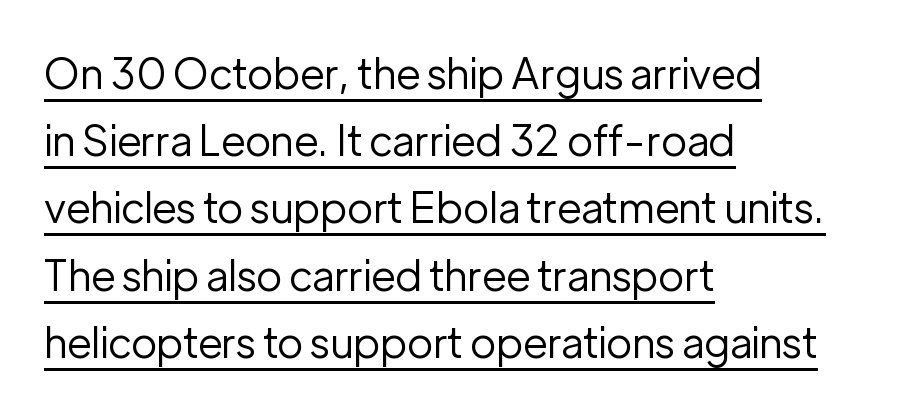
Students, observe the line beneath the letters — that is underlining. The text was rendered using a sans face with plain stroke endings. Alignment: flush left. In terms of posture, this sample is upright. Look at the tracking — it's just the regular setting, nothing added. Counters stay open thanks to moderate or lighter strokes.
